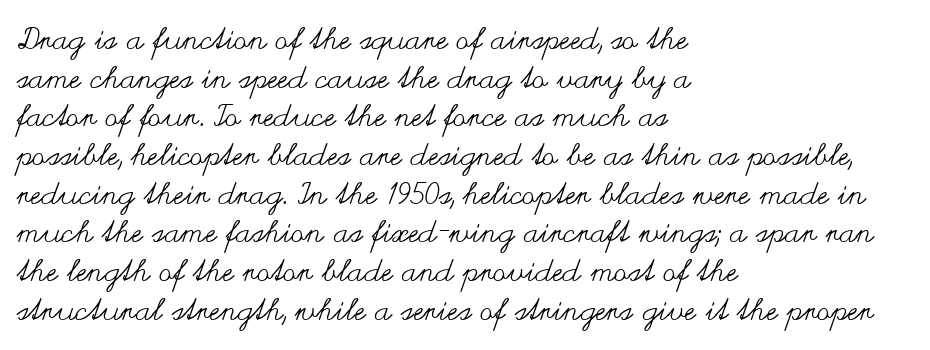
Q: Is the text bold? A: No.
Q: Is the text italic (slanted)? A: Yes.
Q: Is the text underlined? A: No.
Q: How is the paragraph aligned? A: Left-aligned.
Q: Is the spacing between letters normal or unusually wide? A: Normal.
Q: Is the spacing between lines tight, normal or loose? A: Normal.
Q: Width (condensed, normal, or wide)? A: Wide.
Q: Stroke contrast? A: Medium.
Q: x-height? A: Small.
Q: Monospaced? A: No.
